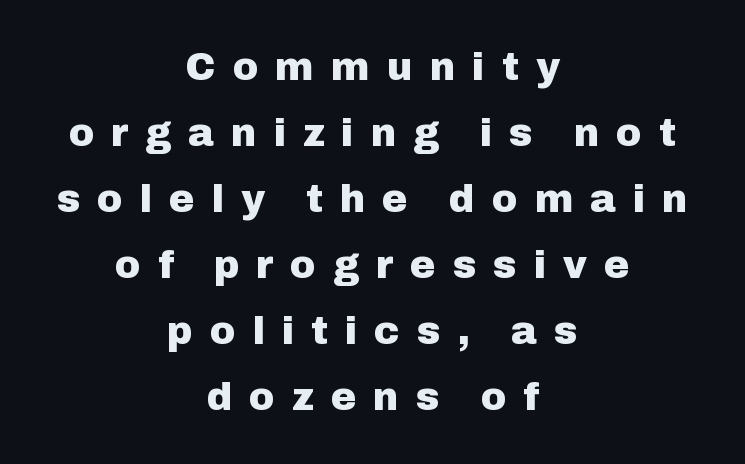
The image shows 39 px heavy sans-serif type, upright; set centered, normal line spacing (1.69x), unusually wide letter spacing (+0.43 em), not underlined; low stroke contrast and a medium x-height.
